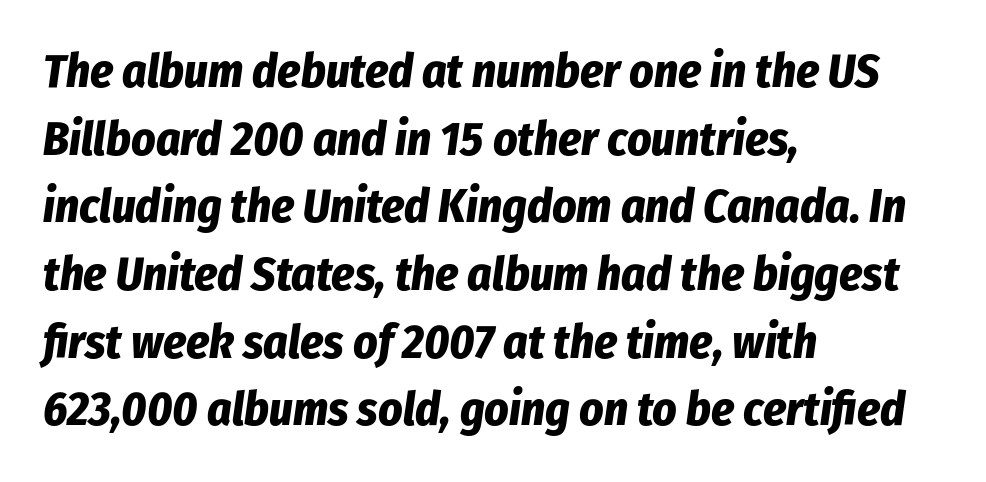
The image shows 47 px bold, condensed type, italic (leaning right); set left-aligned, normal line spacing (1.44x), normal letter spacing, not underlined; low stroke contrast and a medium x-height.
